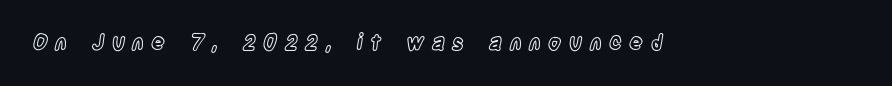
The image shows 21 px text type; set unusually wide letter spacing (+0.36 em), not underlined.
